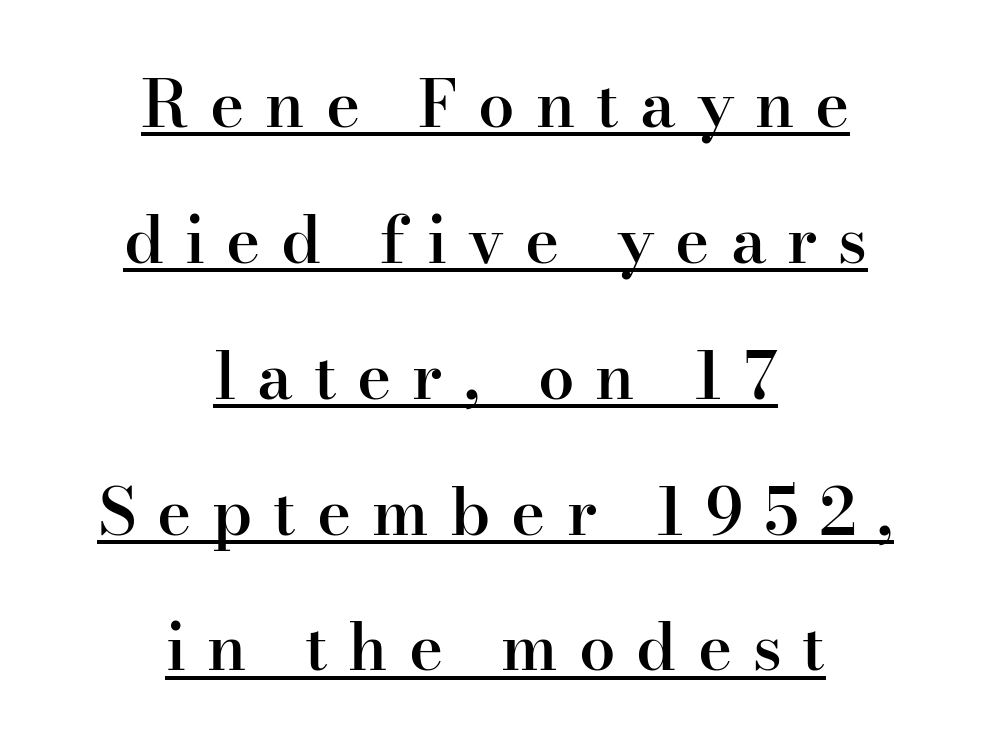
{"serif": "yes", "italic": "no", "bold": "semi", "weight": "semibold", "width": "normal", "stroke_contrast": "high", "x_height": "small", "monospaced": "no", "underline": "yes", "align": "center", "line_spacing": "loose", "line_spacing_ratio": 2.09, "letter_spacing": "wide", "letter_spacing_em": 0.32, "glyph_px": 65}
